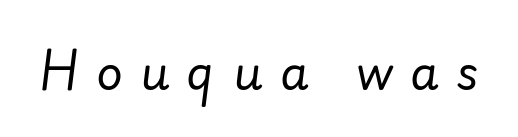
{"italic": "yes", "lean": "right", "slant_degrees": 7, "bold": "no", "weight": "regular", "width": "normal", "stroke_contrast": "low", "x_height": "small", "monospaced": "no", "underline": "no", "letter_spacing": "wide", "letter_spacing_em": 0.37, "glyph_px": 46}
